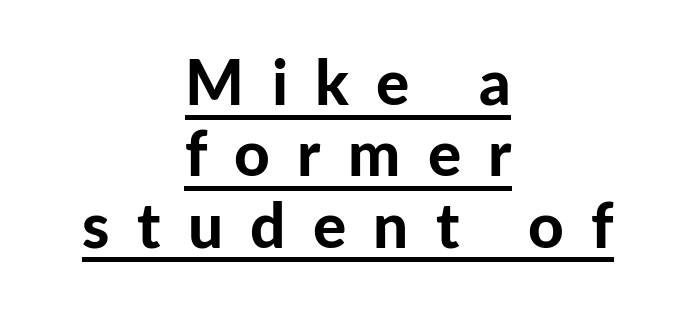
The image shows 62 px bold sans-serif type, upright; set centered, tight line spacing (1.15x), unusually wide letter spacing (+0.44 em), underlined; low stroke contrast and a medium x-height.
